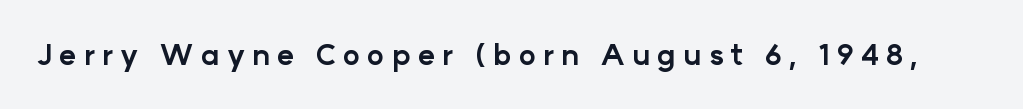
{"serif": "no", "italic": "no", "bold": "yes", "weight": "bold", "width": "normal", "stroke_contrast": "low", "x_height": "medium", "monospaced": "no", "underline": "no", "letter_spacing": "wide", "letter_spacing_em": 0.24, "glyph_px": 29}
